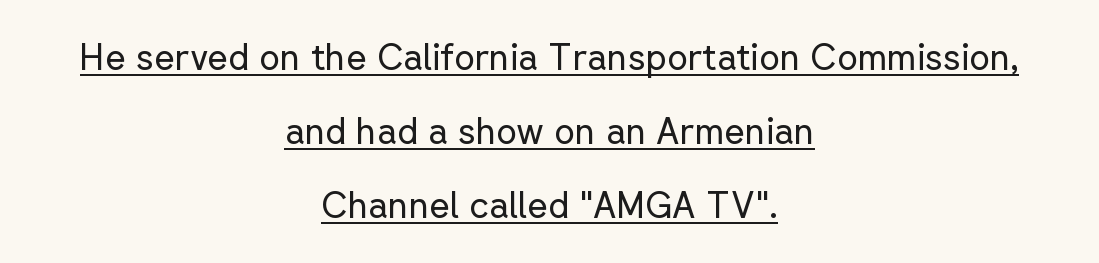
{"serif": "no", "italic": "no", "bold": "no", "weight": "regular", "width": "normal", "stroke_contrast": "low", "x_height": "medium", "monospaced": "no", "underline": "yes", "align": "center", "line_spacing": "loose", "line_spacing_ratio": 2.06, "letter_spacing": "normal", "letter_spacing_em": 0.0, "glyph_px": 36}
